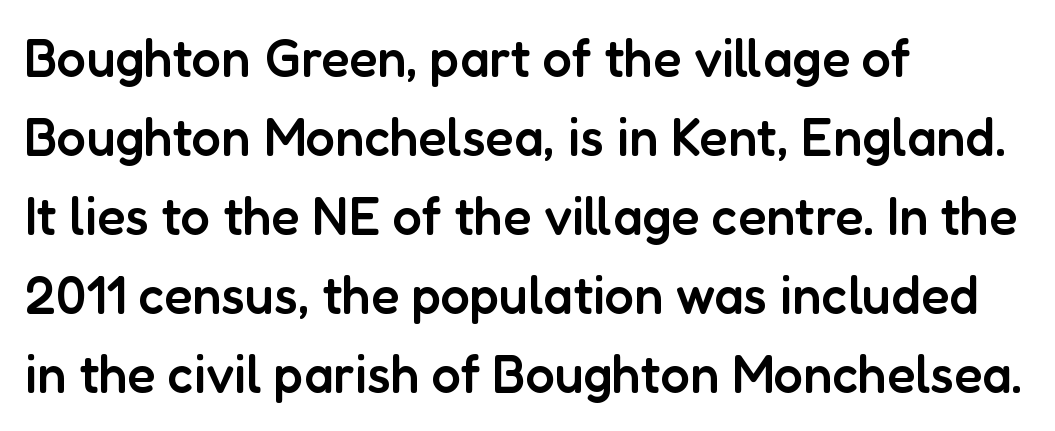
The image shows 52 px semibold sans-serif type, upright; set left-aligned, normal line spacing (1.52x), normal letter spacing, not underlined; low stroke contrast and a medium x-height.
